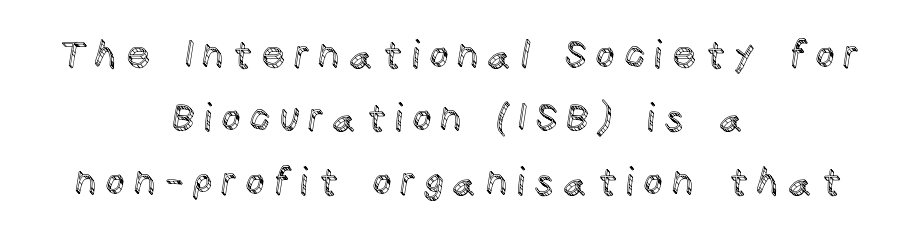
{"width": "normal", "x_height": "large", "monospaced": "no", "underline": "no", "align": "center", "line_spacing": "normal", "line_spacing_ratio": 1.67, "letter_spacing": "wide", "letter_spacing_em": 0.23, "glyph_px": 38}
